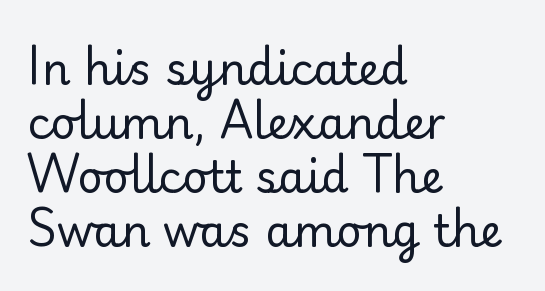
{"serif": "no", "italic": "no", "bold": "no", "weight": "regular", "width": "normal", "stroke_contrast": "low", "x_height": "small", "monospaced": "no", "underline": "no", "align": "left", "line_spacing_ratio": 1.23, "letter_spacing": "normal", "letter_spacing_em": 0.0, "glyph_px": 44}
